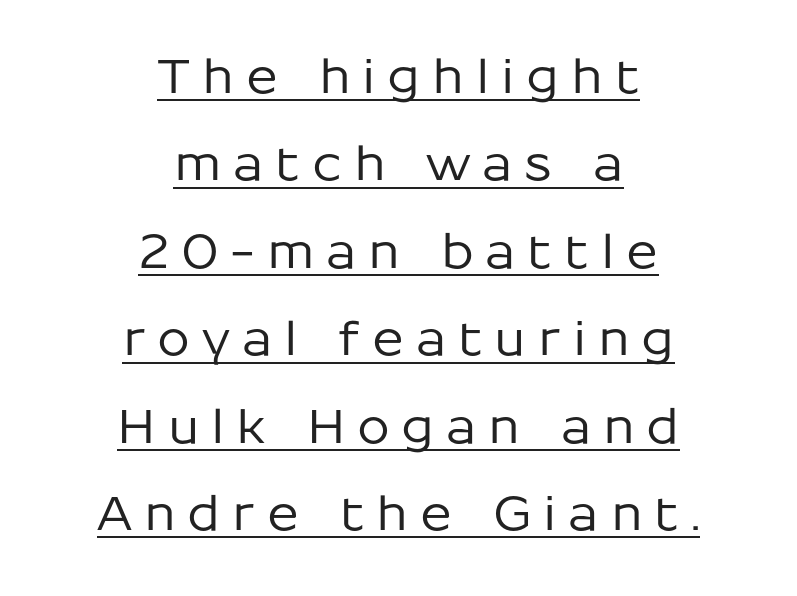
{"serif": "no", "italic": "no", "width": "normal", "stroke_contrast": "low", "x_height": "medium", "monospaced": "no", "underline": "yes", "align": "center", "line_spacing_ratio": 1.86, "letter_spacing": "wide", "letter_spacing_em": 0.25, "glyph_px": 47}
